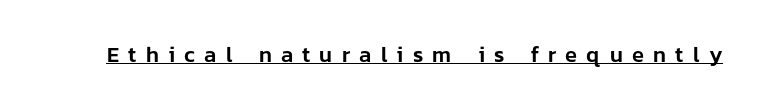
The image shows 22 px text type, upright; set unusually wide letter spacing (+0.42 em), underlined.
